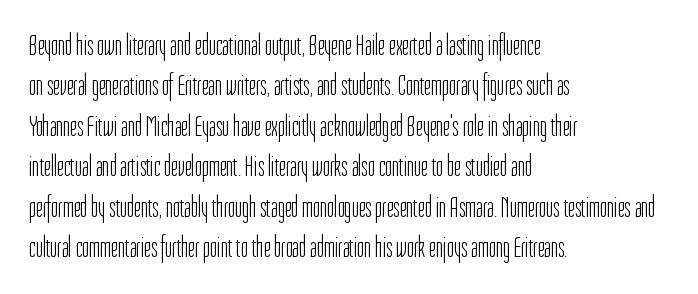
{"serif": "no", "italic": "no", "bold": "no", "weight": "light", "width": "condensed", "stroke_contrast": "low", "x_height": "medium", "monospaced": "no", "underline": "no", "align": "left", "line_spacing": "normal", "line_spacing_ratio": 1.35, "letter_spacing": "normal", "letter_spacing_em": 0.0, "glyph_px": 30}
